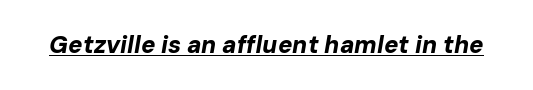
Chunky letters — that's bold for sure. Would a proofreader flag this as italicized? Yes. Underline: present. Letter spacing: default.
